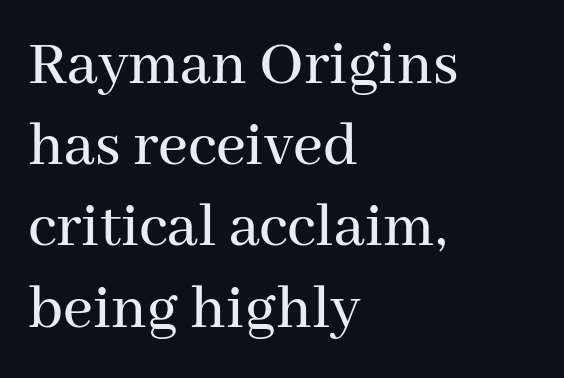
Q: Is the text italic (slanted)? A: No, it is upright.
Q: Is the typeface a serif or a sans-serif typeface? A: Serif.
Q: Is the text underlined? A: No.
Q: How is the paragraph aligned? A: Left-aligned.
Q: Is the spacing between letters normal or unusually wide? A: Normal.
Q: Is the spacing between lines tight, normal or loose? A: Normal.
Q: Width (condensed, normal, or wide)? A: Normal.
Q: Stroke contrast? A: Medium.
Q: x-height? A: Medium.
Q: Monospaced? A: No.
